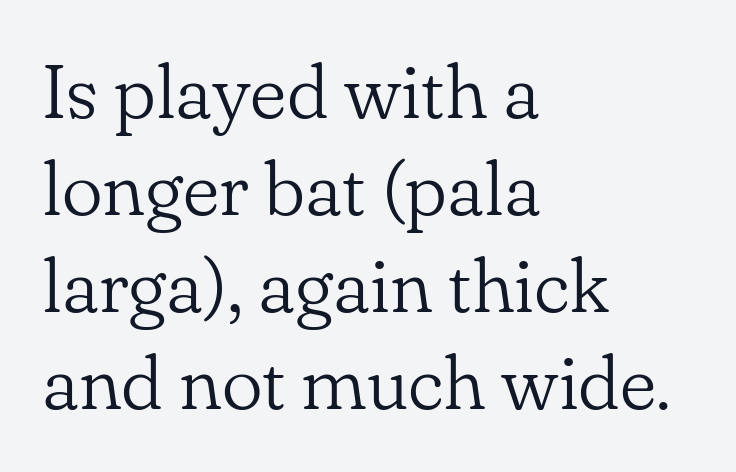
Q: Is the text bold? A: No.
Q: Is the text italic (slanted)? A: No, it is upright.
Q: Is the typeface a serif or a sans-serif typeface? A: Serif.
Q: Is the text underlined? A: No.
Q: How is the paragraph aligned? A: Left-aligned.
Q: Is the spacing between letters normal or unusually wide? A: Normal.
Q: Is the spacing between lines tight, normal or loose? A: Normal.
Q: Width (condensed, normal, or wide)? A: Normal.
Q: Stroke contrast? A: Low.
Q: x-height? A: Small.
Q: Monospaced? A: No.
